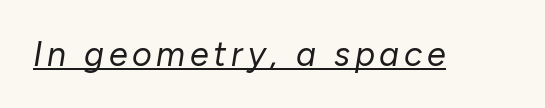
{"italic": "yes", "lean": "right", "slant_degrees": 10, "bold": "no", "weight": "regular", "width": "normal", "stroke_contrast": "low", "x_height": "medium", "monospaced": "no", "underline": "yes", "glyph_px": 34}
